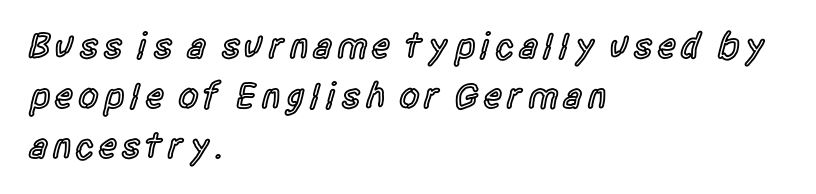
Q: Is the text bold? A: Semi-bold.
Q: Is the text italic (slanted)? A: Yes.
Q: Is the typeface a serif or a sans-serif typeface? A: Sans-serif.
Q: Is the text underlined? A: No.
Q: How is the paragraph aligned? A: Left-aligned.
Q: Is the spacing between lines tight, normal or loose? A: Normal.
Q: Width (condensed, normal, or wide)? A: Condensed.
Q: x-height? A: Large.
Q: Monospaced? A: No.
